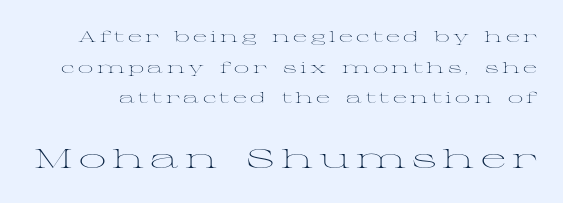
{"italic": "no", "bold": "no", "underline": "no", "line_spacing": "loose", "line_spacing_ratio": 2.05, "letter_spacing": "wide", "letter_spacing_em": 0.23, "larger_block": "second", "size_ratio": 1.8, "glyph_px": 27}
